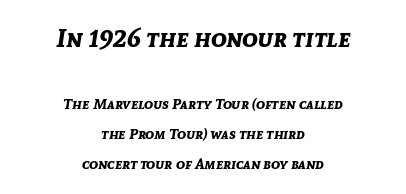
The image shows 26 px bold type, italic (leaning right); set centered, loose line spacing (2.03x), normal letter spacing, not underlined; the first (top) block is 1.73x larger.
